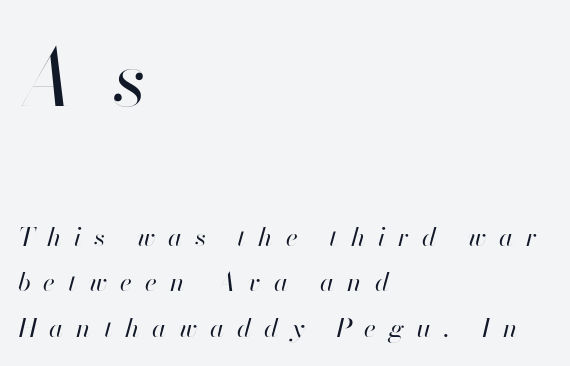
{"italic": "yes", "lean": "right", "slant_degrees": 13, "bold": "no", "weight": "regular", "width": "normal", "stroke_contrast": "high", "x_height": "small", "monospaced": "no", "underline": "no", "align": "left", "line_spacing_ratio": 1.74, "letter_spacing": "wide", "letter_spacing_em": 0.49, "larger_block": "first", "size_ratio": 3.0, "glyph_px": 78}
